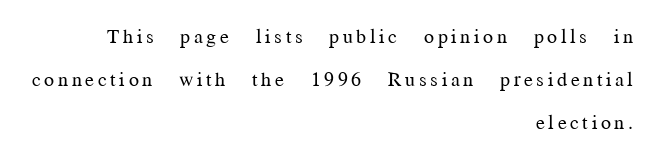
Q: Is the text bold? A: No.
Q: Is the text italic (slanted)? A: No, it is upright.
Q: Is the text underlined? A: No.
Q: How is the paragraph aligned? A: Right-aligned.
Q: Is the spacing between lines tight, normal or loose? A: Loose.
